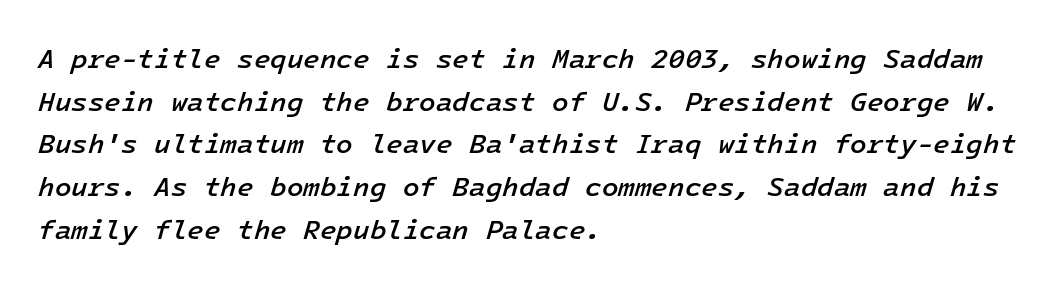
Q: Is the text bold? A: Semi-bold.
Q: Is the text italic (slanted)? A: Yes, it leans right by about 16 degrees.
Q: Is the text underlined? A: No.
Q: How is the paragraph aligned? A: Left-aligned.
Q: Is the spacing between letters normal or unusually wide? A: Normal.
Q: Is the spacing between lines tight, normal or loose? A: Normal.
